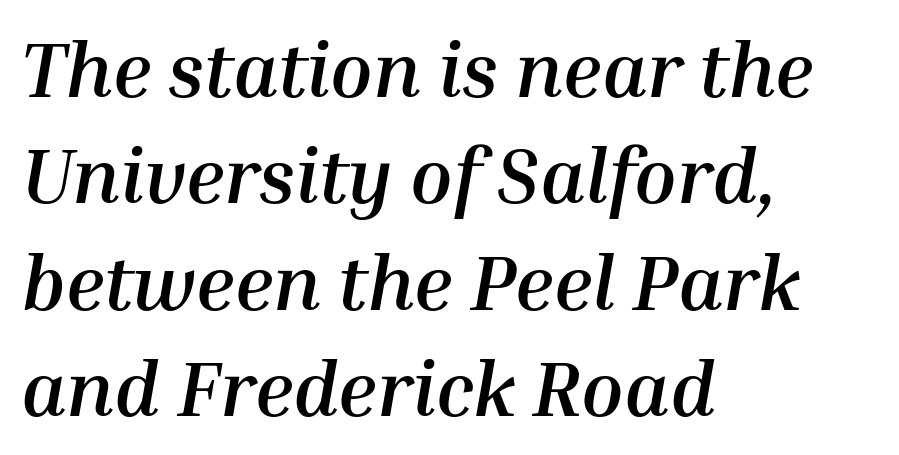
Characters are canted at an angle relative to the baseline's perpendicular. Casual observation: everything's shoved over to the left. Descenders hang freely into open space. Glyph-to-glyph distance matches everyday printed text. Do the characters align in a grid? No, the font is proportional. Leading: standard.
